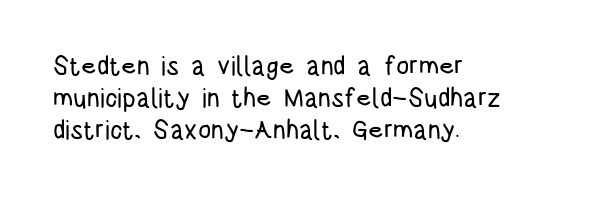
The image shows 26 px text type, upright; set left-aligned, line spacing 1.23x, normal letter spacing, not underlined.
